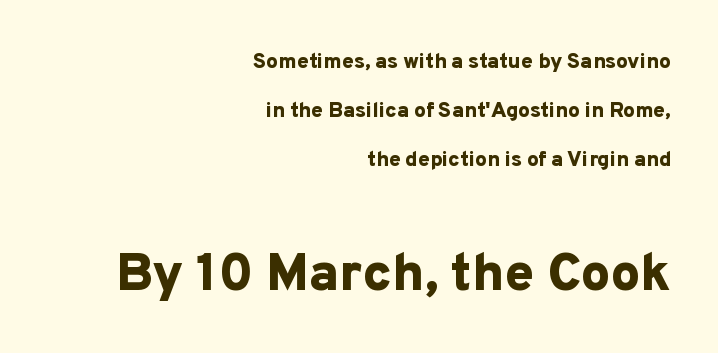
Q: Is the text bold? A: Yes.
Q: Is the text italic (slanted)? A: No, it is upright.
Q: Is the typeface a serif or a sans-serif typeface? A: Sans-serif.
Q: Is the text underlined? A: No.
Q: How is the paragraph aligned? A: Right-aligned.
Q: Is the spacing between letters normal or unusually wide? A: Normal.
Q: Is the spacing between lines tight, normal or loose? A: Loose.
Q: Which block of text is set in a larger size, the first (top) or the second (bottom)? A: The second (bottom) one.
Q: Width (condensed, normal, or wide)? A: Normal.
Q: Stroke contrast? A: Low.
Q: x-height? A: Medium.
Q: Monospaced? A: No.
